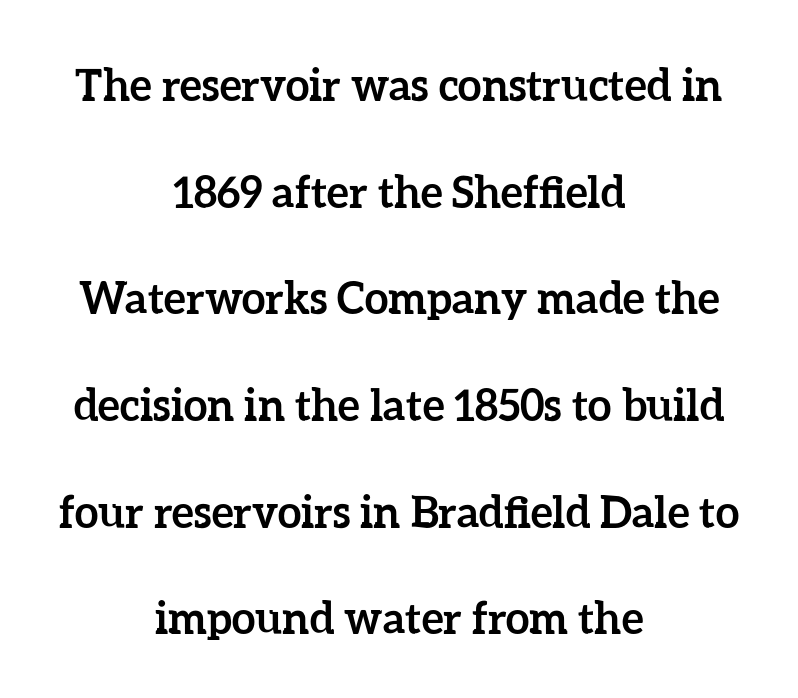
Q: Is the text bold? A: Yes.
Q: Is the text italic (slanted)? A: No, it is upright.
Q: Is the text underlined? A: No.
Q: How is the paragraph aligned? A: Centered.
Q: Is the spacing between letters normal or unusually wide? A: Normal.
Q: Is the spacing between lines tight, normal or loose? A: Loose.
Q: Width (condensed, normal, or wide)? A: Normal.
Q: Stroke contrast? A: Low.
Q: x-height? A: Medium.
Q: Monospaced? A: No.
